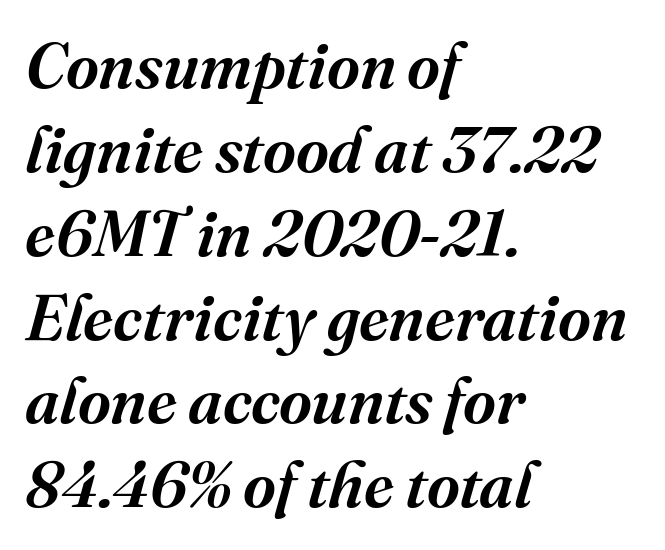
The block of text has a typical density, with ordinary space between rows. Has an underline been added? It has not. When letters slant like this, we call the style italic. The typeface chosen for these lines features serifs. The ragged edge is on the right, which tells us the setting is flush left. Note the varied advance widths — an 'i' is clearly narrower than an 'm'.
